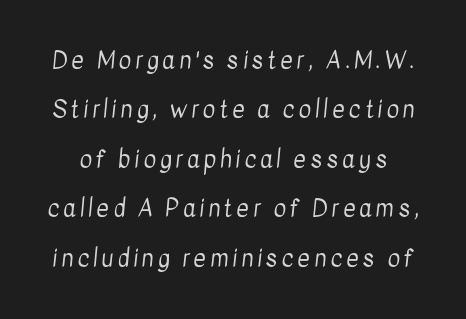
The strokes are not fattened; the text isn't bold. The line-height multiplier appears high, well above default. Plain, unruled lines of type.
